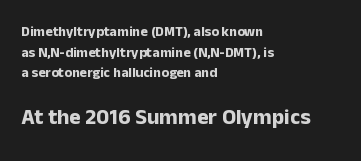
The image shows 22 px bold type, upright; set left-aligned, normal line spacing (1.48x), normal letter spacing, not underlined; the second (bottom) block is 1.57x larger.
